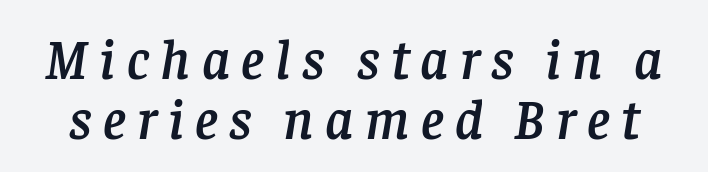
The image shows 56 px serif type, italic (leaning right); set tight line spacing (1.07x), unusually wide letter spacing (+0.2 em), not underlined; low stroke contrast and a large x-height.
